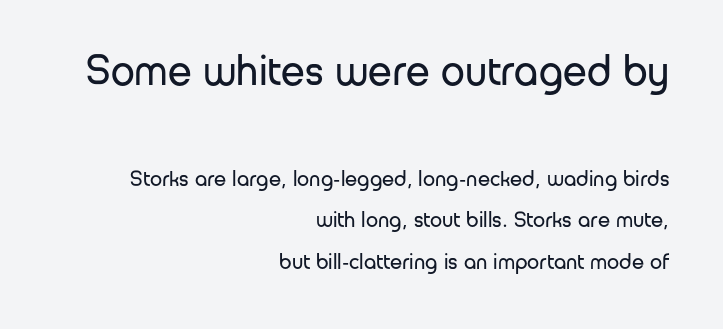
{"serif": "no", "italic": "no", "bold": "no", "weight": "regular", "width": "normal", "stroke_contrast": "low", "x_height": "medium", "monospaced": "no", "underline": "no", "align": "right", "line_spacing_ratio": 1.89, "letter_spacing": "normal", "letter_spacing_em": 0.0, "larger_block": "first", "size_ratio": 1.95, "glyph_px": 43}
